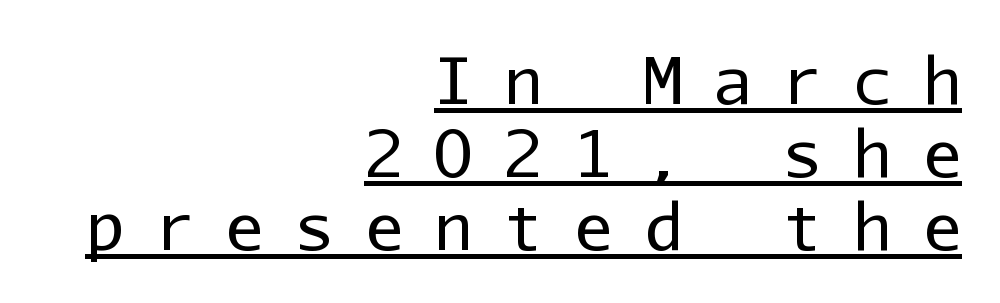
Q: Is the text bold? A: No.
Q: Is the text italic (slanted)? A: No, it is upright.
Q: Is the typeface a serif or a sans-serif typeface? A: Sans-serif.
Q: Is the text underlined? A: Yes.
Q: How is the paragraph aligned? A: Right-aligned.
Q: Is the spacing between letters normal or unusually wide? A: Unusually wide.
Q: Is the spacing between lines tight, normal or loose? A: Tight.
Q: Width (condensed, normal, or wide)? A: Normal.
Q: Stroke contrast? A: Low.
Q: x-height? A: Medium.
Q: Monospaced? A: Yes.
